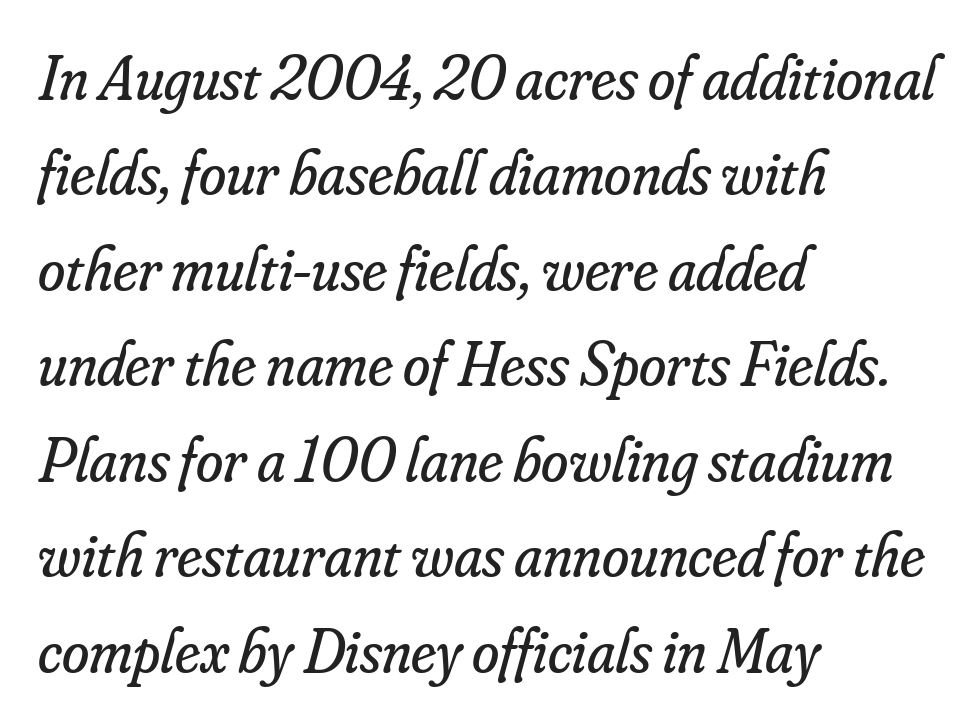
The image shows 62 px regular-weight serif type, italic (leaning right); set left-aligned, normal line spacing (1.54x), normal letter spacing, not underlined; low stroke contrast and a small x-height.
